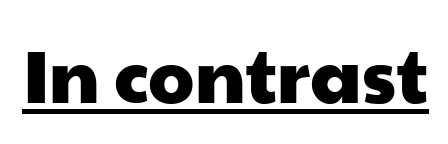
{"serif": "no", "width": "wide", "stroke_contrast": "low", "x_height": "medium", "monospaced": "no", "underline": "yes", "letter_spacing": "normal", "letter_spacing_em": 0.0, "glyph_px": 74}
